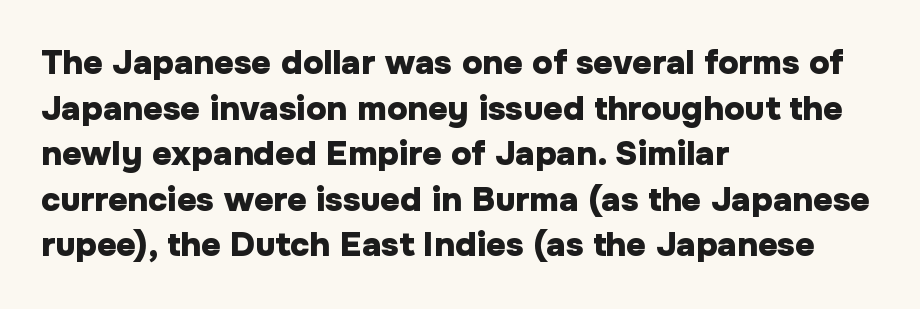
The image shows 34 px heavy sans-serif type, upright; set left-aligned, normal line spacing (1.34x), normal letter spacing, not underlined; low stroke contrast and a medium x-height.
